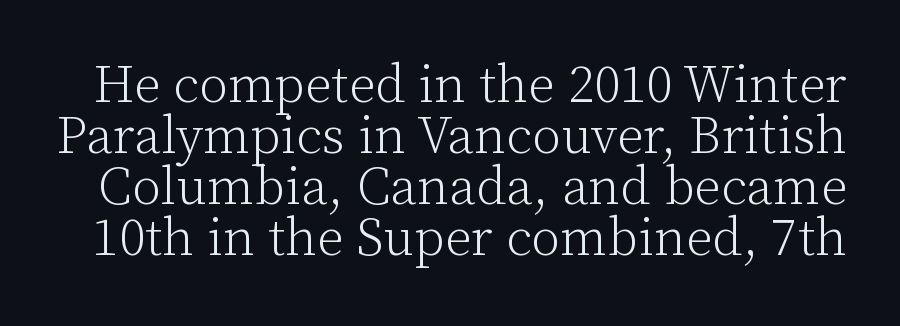
The image shows 53 px light serif type, upright; set tight line spacing (0.96x), normal letter spacing, not underlined; low stroke contrast and a medium x-height.
